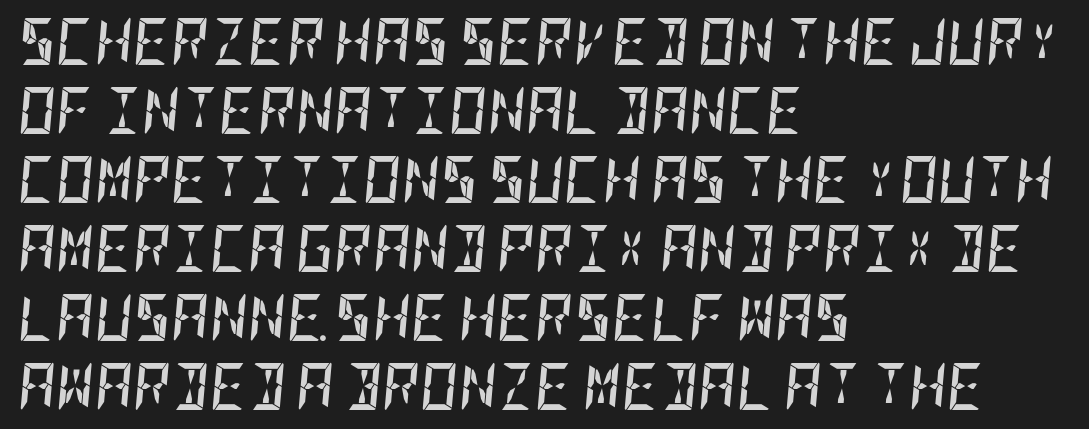
{"italic": "yes", "lean": "right", "slant_degrees": 5, "bold": "yes", "weight": "semibold", "width": "condensed", "stroke_contrast": "low", "x_height": "large", "underline": "no", "align": "left", "line_spacing": "normal", "line_spacing_ratio": 1.47, "letter_spacing": "normal", "letter_spacing_em": 0.0, "glyph_px": 47}
